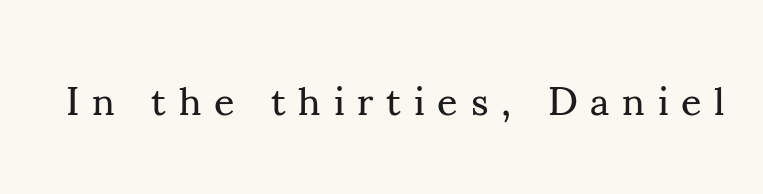
{"serif": "yes", "italic": "no", "bold": "no", "weight": "regular", "width": "normal", "stroke_contrast": "medium", "x_height": "small", "monospaced": "no", "underline": "no", "letter_spacing": "wide", "letter_spacing_em": 0.32, "glyph_px": 40}
